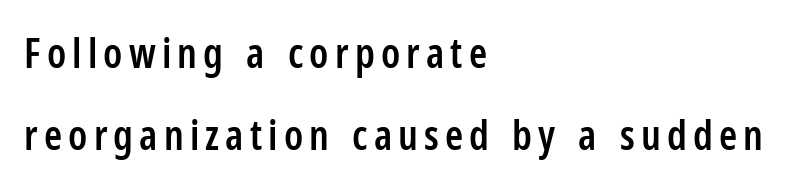
{"serif": "no", "italic": "no", "bold": "semi", "weight": "semibold", "width": "condensed", "stroke_contrast": "low", "x_height": "medium", "monospaced": "no", "underline": "no", "align": "left", "line_spacing": "loose", "line_spacing_ratio": 1.99, "glyph_px": 41}
